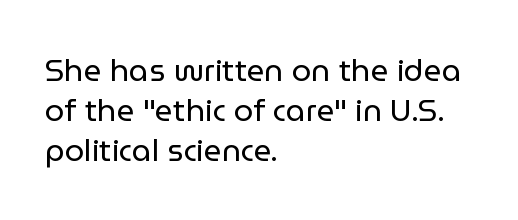
One-word summary of the alignment: left. Check the space under the baseline: it is left empty. This sample has the flowing, uneven cadence of proportional lettering. Weight: not bold — regular or lighter. Serifs: no, the terminals of the letterforms are clean. It's the straight-up-and-down kind of type.
